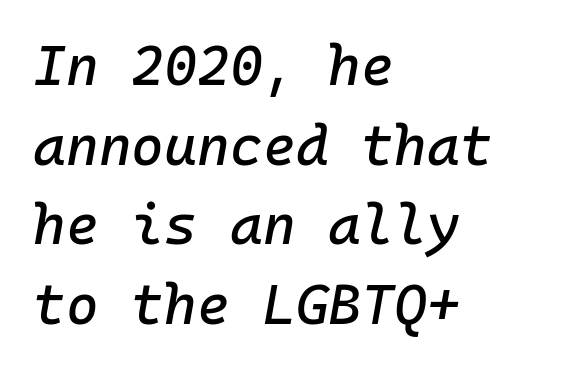
{"italic": "yes", "lean": "right", "slant_degrees": 10, "width": "normal", "stroke_contrast": "low", "x_height": "medium", "monospaced": "yes", "underline": "no", "align": "left", "line_spacing": "normal", "line_spacing_ratio": 1.42, "letter_spacing": "normal", "letter_spacing_em": 0.0, "glyph_px": 56}
